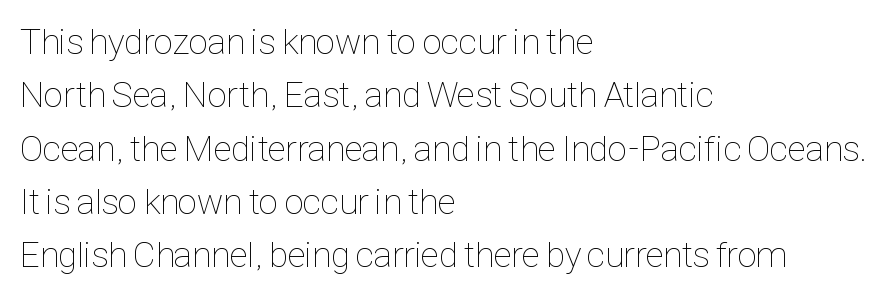
The image shows 36 px thin, condensed type, upright; set left-aligned, normal line spacing (1.48x), normal letter spacing, not underlined; low stroke contrast and a medium x-height.
